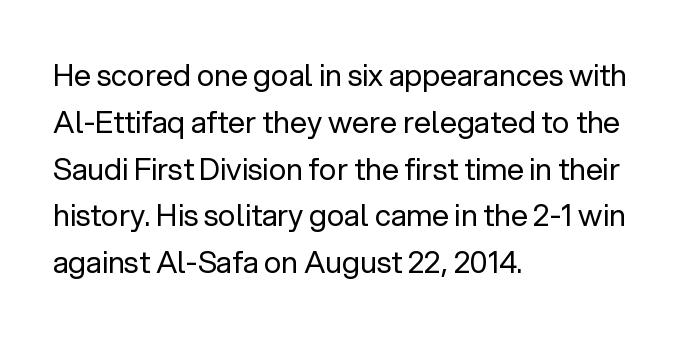
{"serif": "no", "italic": "no", "bold": "no", "weight": "regular", "width": "normal", "stroke_contrast": "low", "x_height": "medium", "monospaced": "no", "underline": "no", "align": "left", "line_spacing": "normal", "line_spacing_ratio": 1.56, "letter_spacing": "normal", "letter_spacing_em": 0.0, "glyph_px": 30}
